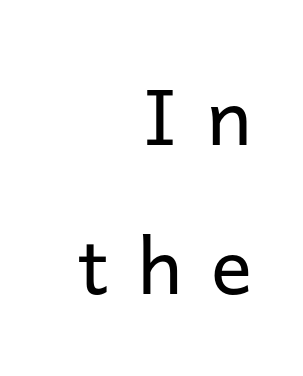
Stroke mass is kept to a normal reading level or below. Classification — sans serif. A roman cut, with each character standing at attention. Horizontal alignment here is rightward, an uncommon choice for prose. The rendering uses natural spacing where letterforms have individual widths.
